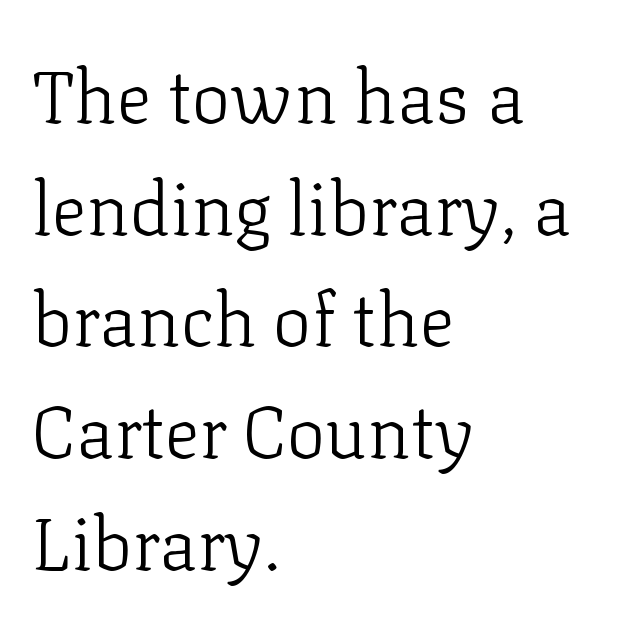
Q: Is the text bold? A: No.
Q: Is the text italic (slanted)? A: No, it is upright.
Q: Is the typeface a serif or a sans-serif typeface? A: Serif.
Q: Is the text underlined? A: No.
Q: How is the paragraph aligned? A: Left-aligned.
Q: Is the spacing between letters normal or unusually wide? A: Normal.
Q: Is the spacing between lines tight, normal or loose? A: Normal.
Q: Width (condensed, normal, or wide)? A: Normal.
Q: Stroke contrast? A: Low.
Q: x-height? A: Medium.
Q: Monospaced? A: No.
